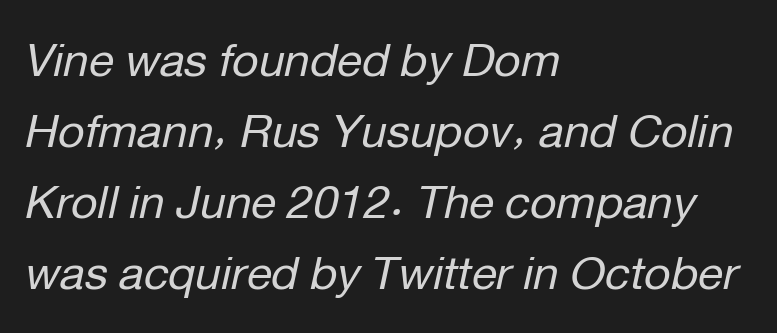
Spacing between characters is what you'd get straight out of the box. The strokes are not fattened; the text isn't bold. Proportional: the letters do not fall into vertical columns. The baseline area is clear. The passage shown stacks its lines at a standard gap. It's the slanting kind of type.
